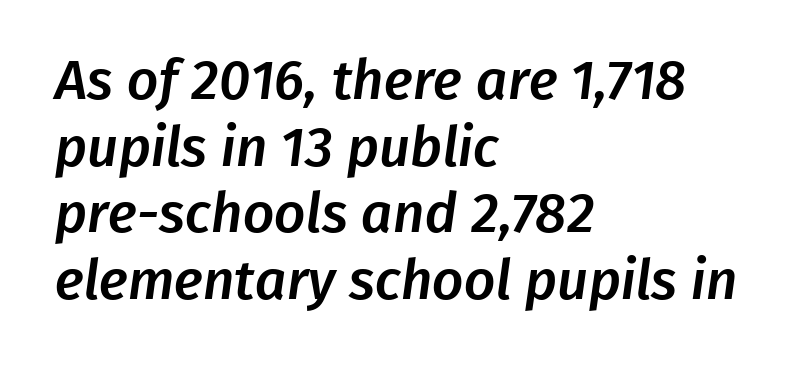
The horizontal fit of the characters is conventional and even. Unmarked baselines from the first word to the last. Spacing verdict: proportional, widths tailored to each character. To sum up the face: it is a sans, with no serifs.
